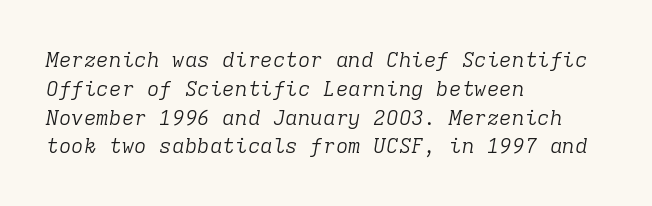
The image shows 21 px text type, italic (leaning right); set left-aligned, normal line spacing (1.37x), normal letter spacing, not underlined.
